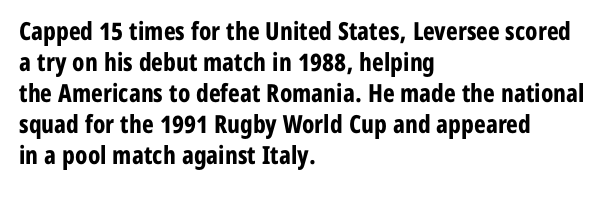
The image shows 25 px bold type, upright; set left-aligned, line spacing 1.24x, normal letter spacing, not underlined.
